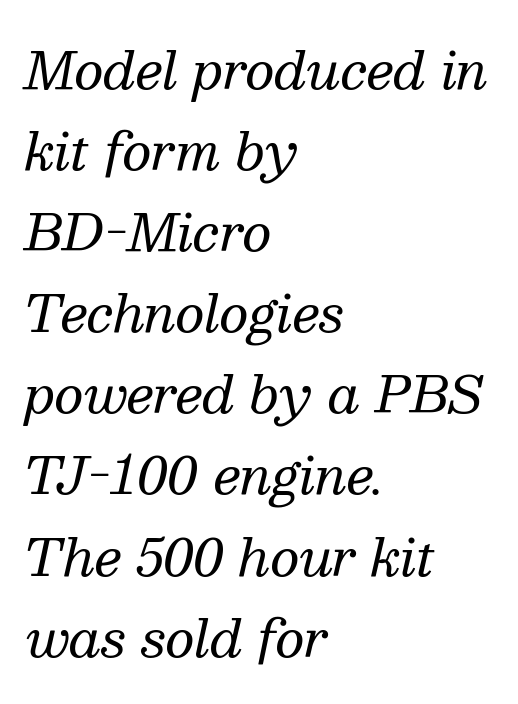
Q: Is the text bold? A: No.
Q: Is the text italic (slanted)? A: Yes, it leans right by about 13 degrees.
Q: Is the typeface a serif or a sans-serif typeface? A: Serif.
Q: Is the text underlined? A: No.
Q: How is the paragraph aligned? A: Left-aligned.
Q: Is the spacing between letters normal or unusually wide? A: Normal.
Q: Is the spacing between lines tight, normal or loose? A: Normal.
Q: Width (condensed, normal, or wide)? A: Normal.
Q: Stroke contrast? A: Medium.
Q: x-height? A: Medium.
Q: Monospaced? A: No.
